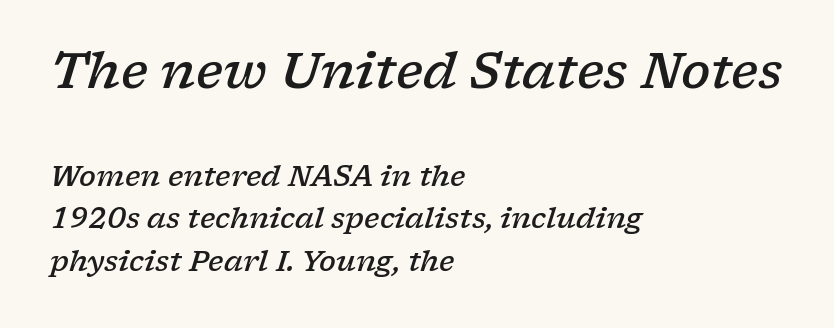
Q: Is the text bold? A: Semi-bold.
Q: Is the text italic (slanted)? A: Yes, it leans right by about 17 degrees.
Q: Is the typeface a serif or a sans-serif typeface? A: Serif.
Q: Is the text underlined? A: No.
Q: How is the paragraph aligned? A: Left-aligned.
Q: Is the spacing between letters normal or unusually wide? A: Normal.
Q: Is the spacing between lines tight, normal or loose? A: Normal.
Q: Which block of text is set in a larger size, the first (top) or the second (bottom)? A: The first (top) one.
Q: Width (condensed, normal, or wide)? A: Wide.
Q: Stroke contrast? A: Low.
Q: x-height? A: Medium.
Q: Monospaced? A: No.
